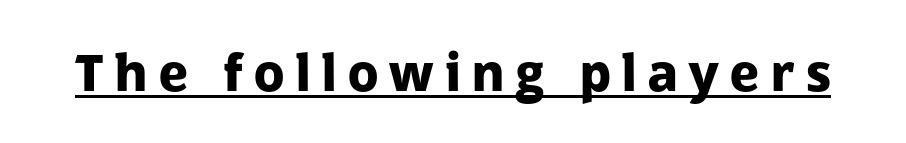
The image shows 50 px heavy sans-serif type, upright; set unusually wide letter spacing (+0.23 em), underlined; low stroke contrast and a medium x-height.
